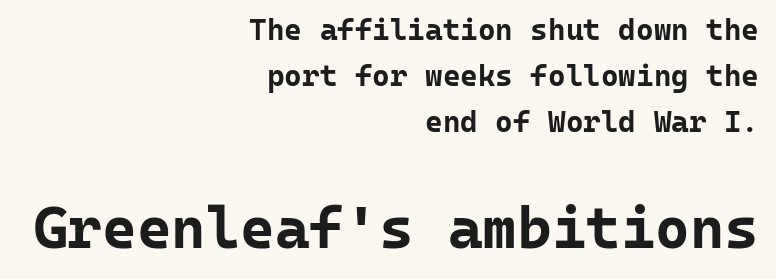
The image shows 59 px bold sans-serif type, upright, monospaced; set right-aligned, normal line spacing (1.53x), normal letter spacing, not underlined; the second (bottom) block is 1.97x larger; low stroke contrast and a medium x-height.
